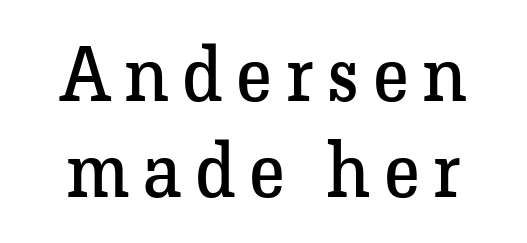
Old-style or modern, the face here clearly has serifs. Honestly, there is no underline to notice here at all. Is this a fixed-width face? No — the glyphs have proportional, varying widths. Baseline-to-baseline distance is the conventional proportion of letter height.
